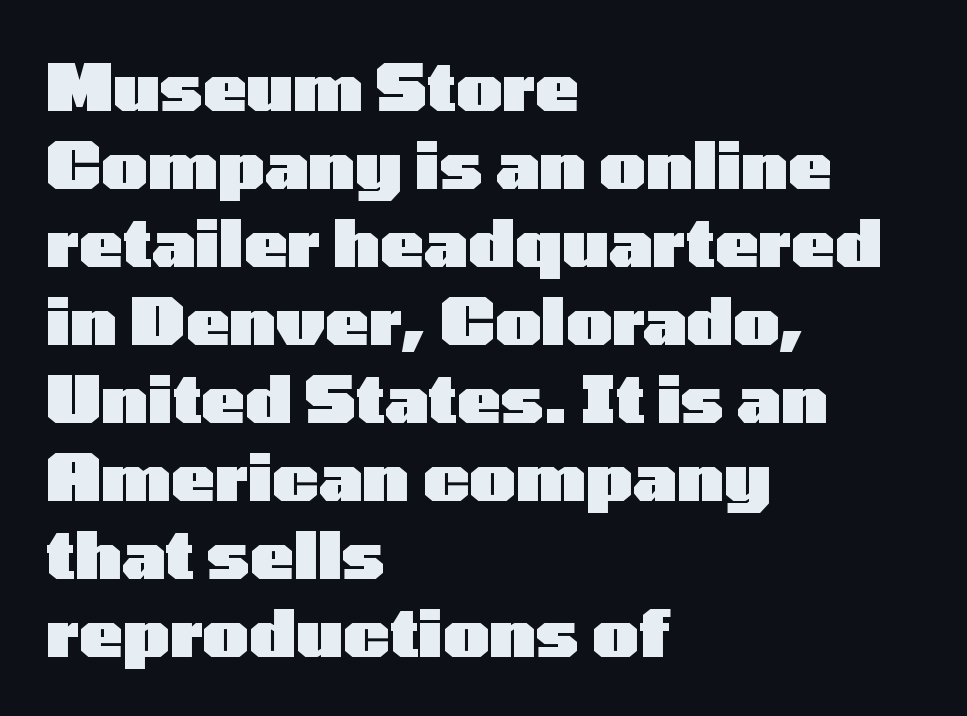
Q: Is the text bold? A: Yes.
Q: Is the text italic (slanted)? A: No, it is upright.
Q: Is the typeface a serif or a sans-serif typeface? A: Sans-serif.
Q: Is the text underlined? A: No.
Q: How is the paragraph aligned? A: Left-aligned.
Q: Is the spacing between letters normal or unusually wide? A: Normal.
Q: Width (condensed, normal, or wide)? A: Wide.
Q: Stroke contrast? A: Low.
Q: x-height? A: Medium.
Q: Monospaced? A: No.
